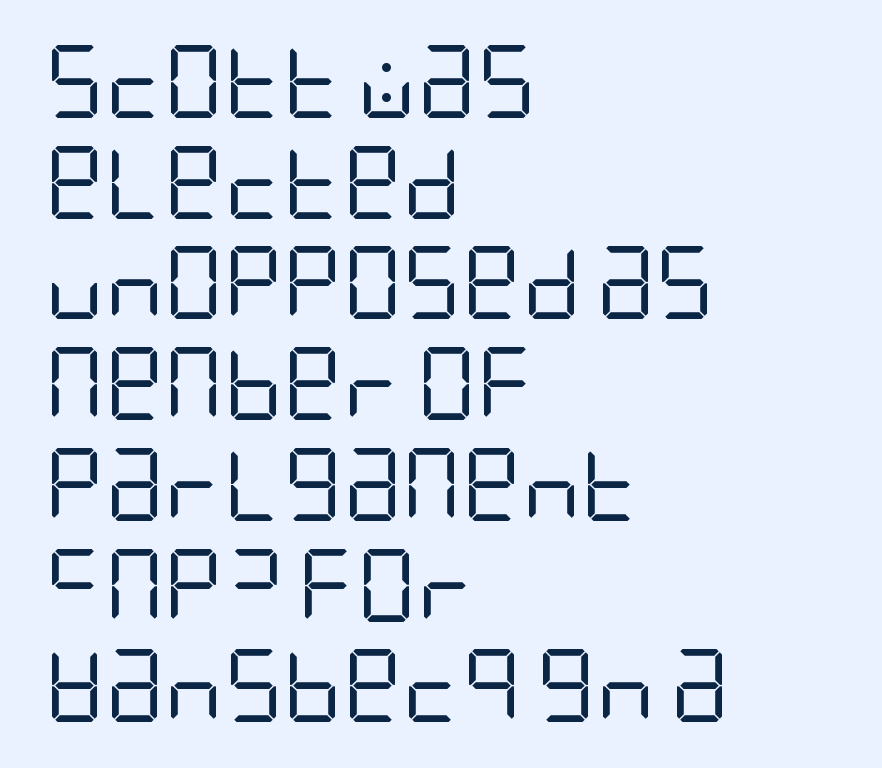
The image shows 73 px regular-weight, condensed sans-serif type, upright; set left-aligned, normal line spacing (1.38x), normal letter spacing, not underlined; low stroke contrast and a large x-height.
